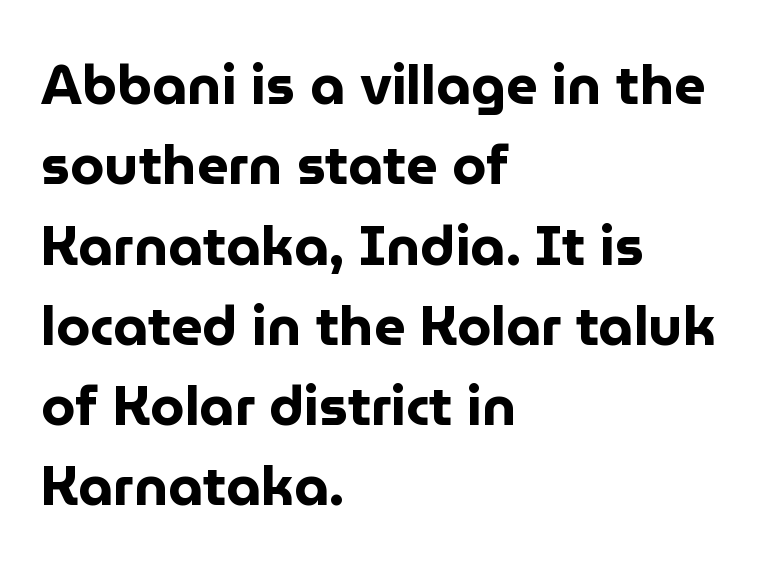
The image shows 55 px bold sans-serif type, upright; set left-aligned, normal line spacing (1.46x), normal letter spacing, not underlined; low stroke contrast and a medium x-height.
